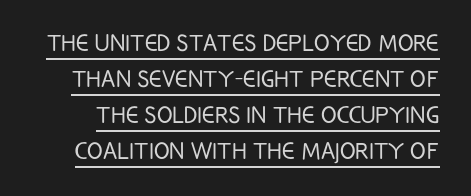
Do the characters align in a grid? No, the font is proportional. I'd call this a sans setting — the letters go barefoot. Underlined type. Nothing unusual about the tracking: characters are spaced as the font intends.
